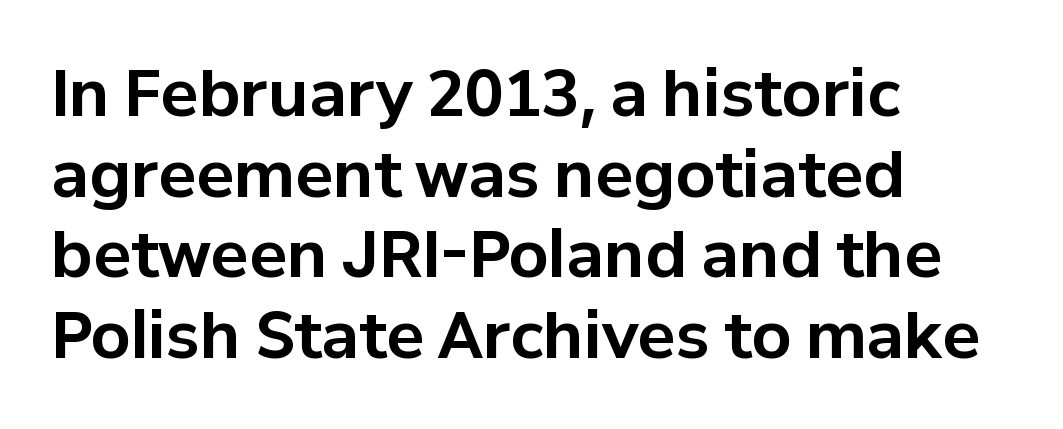
The specimen omits any rule beneath the text block's lines. Does the weight exceed regular? Yes, all the way to bold. These lines are rendered in a variable-pitch font. Grotesque or geometric, the face here clearly has no serifs. Letter spacing: default.
